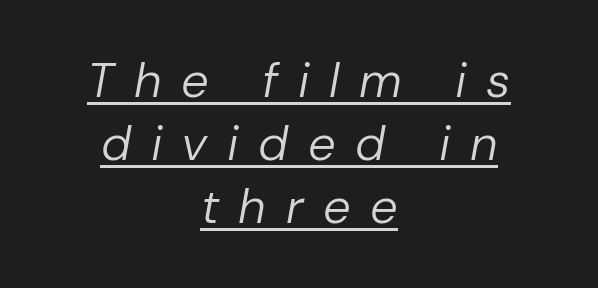
{"italic": "yes", "lean": "right", "slant_degrees": 10, "bold": "no", "weight": "regular", "width": "normal", "stroke_contrast": "low", "x_height": "medium", "monospaced": "no", "underline": "yes", "align": "center", "line_spacing": "normal", "line_spacing_ratio": 1.29, "letter_spacing": "wide", "letter_spacing_em": 0.4, "glyph_px": 49}
